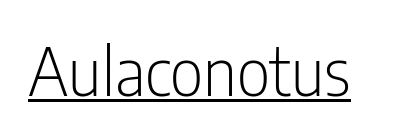
The image shows 66 px light, condensed sans-serif type, upright; set normal letter spacing, underlined; low stroke contrast and a medium x-height.
